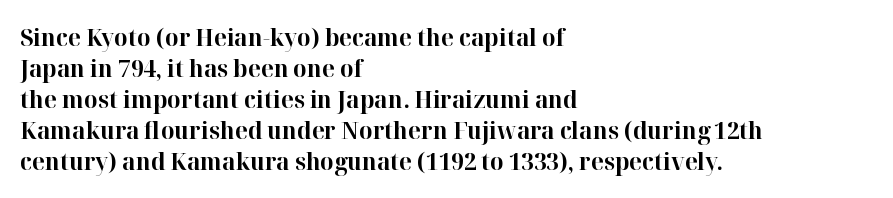
{"italic": "no", "bold": "yes", "underline": "no", "align": "left", "line_spacing": "normal", "line_spacing_ratio": 1.29, "letter_spacing": "normal", "letter_spacing_em": 0.0, "glyph_px": 24}
